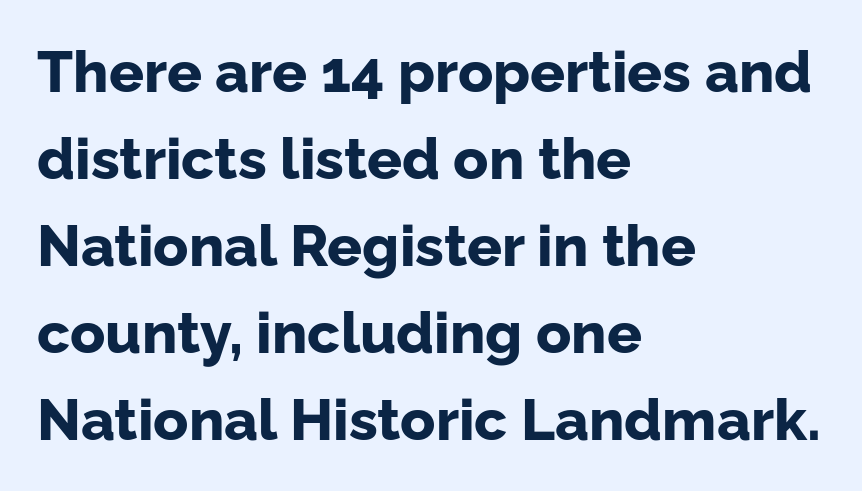
Nothing sits at the stroke ends, so this counts as sans-serif. Leftover space on each line is placed entirely after the last word. In terms of leading, this rendering sits right in the middle. Short note: letters normally spaced. A typesetter would call this proportional, since set widths differ per character.
